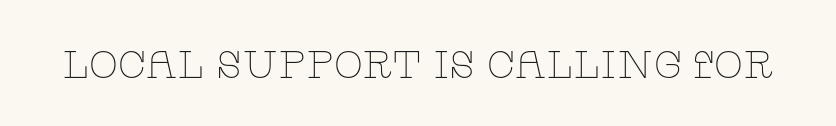
The typesetting does not lean heavy: it is not bold. This is roman type, the default non-slanted kind. Here the designer chose a conventional face with non-uniform glyph widths. The rendering keeps characters at their native spacing. Anything drawn beneath the words? Only blank space. The type family on display is of the serif kind.
